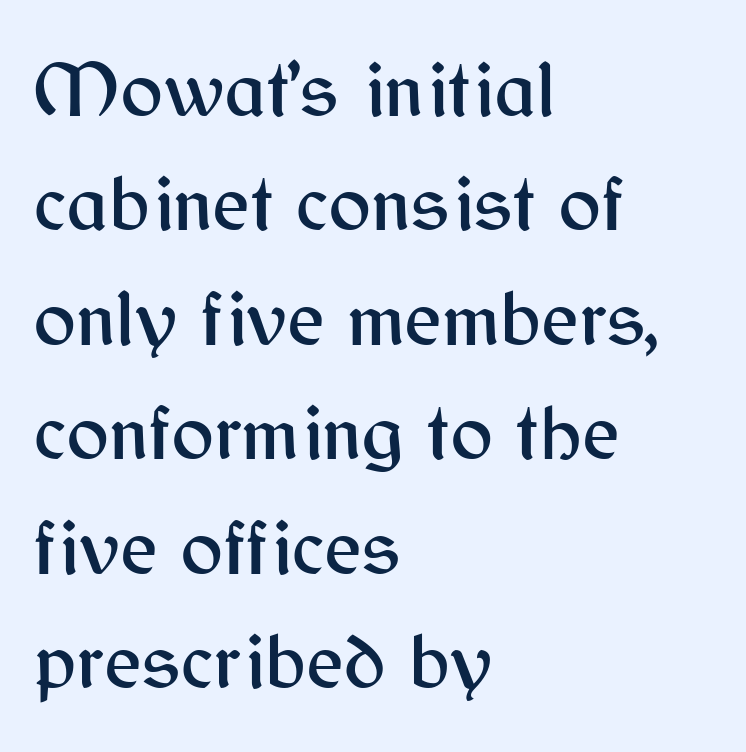
Character widths vary here, with narrow letters taking less room than wide ones. Typographically, this falls in the sans-serif category. The text block is weighted toward the left margin, trailing off unevenly rightward. You could call the tracking neutral — neither tight nor loose. The specimen reads as upright at a glance. Is there much room between lines? A standard amount, neither cramped nor airy.
